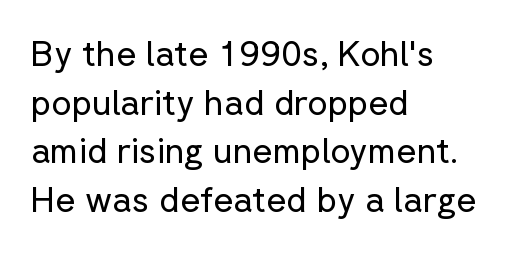
Does the lettering tilt? It doesn't — this is upright. The strokes are not fattened; the text isn't bold. Caption: multi-line text, flush left, ragged right. The rendering uses natural spacing where letterforms have individual widths.
